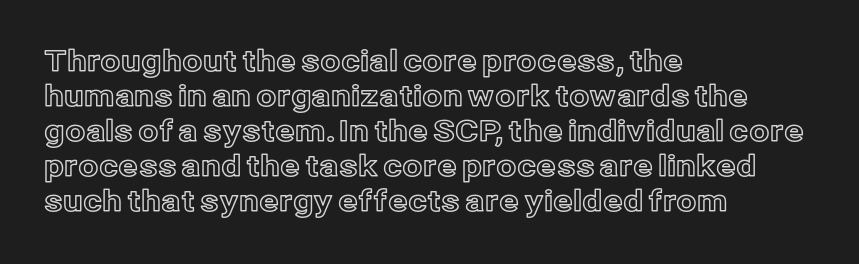
The image shows 29 px text type, upright; set left-aligned, line spacing 1.21x, normal letter spacing, not underlined; a medium x-height.
